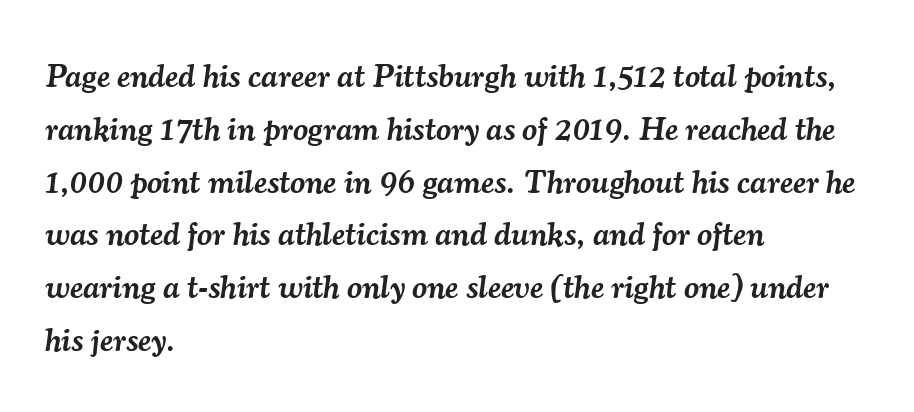
Is this a sans? No — the strokes have serifs. A typesetter would call this zero additional tracking. Descenders are the only things crossing below the line. Looking at the ascenders, they clearly lean.
